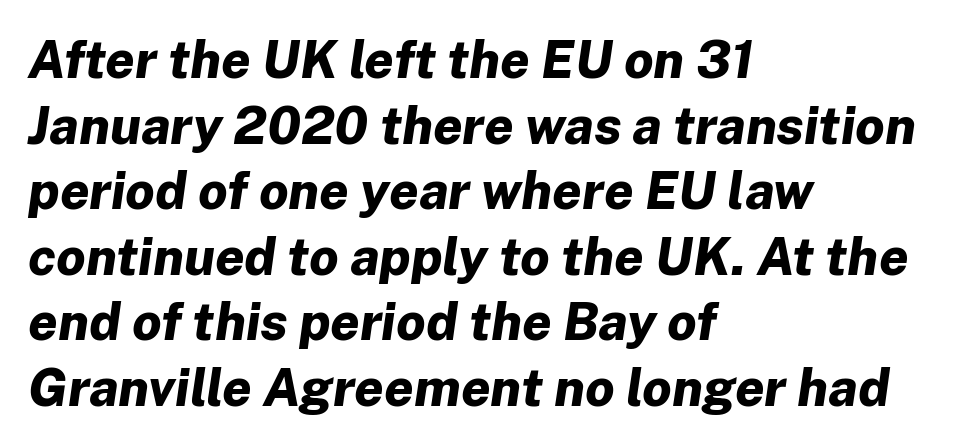
{"italic": "yes", "lean": "right", "slant_degrees": 8, "bold": "yes", "weight": "bold", "width": "normal", "stroke_contrast": "low", "x_height": "medium", "monospaced": "no", "underline": "no", "align": "left", "line_spacing": "normal", "line_spacing_ratio": 1.26, "letter_spacing": "normal", "letter_spacing_em": 0.0, "glyph_px": 52}
